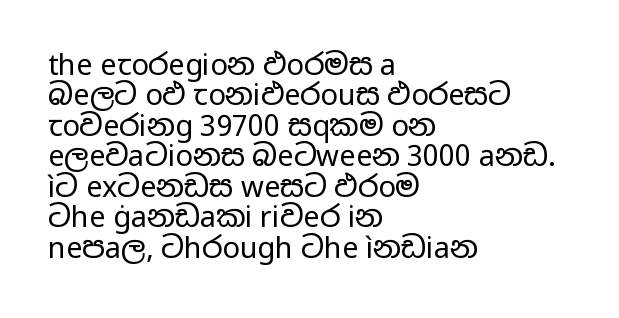
Q: Is the text bold? A: No.
Q: Is the text italic (slanted)? A: No, it is upright.
Q: Is the typeface a serif or a sans-serif typeface? A: Sans-serif.
Q: Is the text underlined? A: No.
Q: How is the paragraph aligned? A: Left-aligned.
Q: Is the spacing between letters normal or unusually wide? A: Normal.
Q: Is the spacing between lines tight, normal or loose? A: Tight.
Q: Width (condensed, normal, or wide)? A: Wide.
Q: Stroke contrast? A: Low.
Q: x-height? A: Medium.
Q: Monospaced? A: No.
